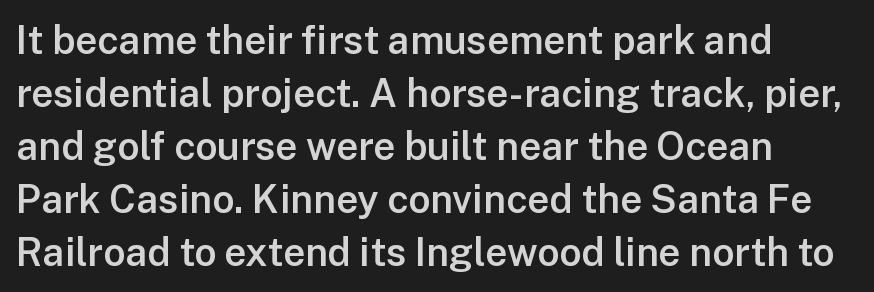
Q: Is the text bold? A: Semi-bold.
Q: Is the text italic (slanted)? A: No, it is upright.
Q: Is the typeface a serif or a sans-serif typeface? A: Sans-serif.
Q: Is the text underlined? A: No.
Q: How is the paragraph aligned? A: Left-aligned.
Q: Is the spacing between letters normal or unusually wide? A: Normal.
Q: Is the spacing between lines tight, normal or loose? A: Normal.
Q: Width (condensed, normal, or wide)? A: Normal.
Q: Stroke contrast? A: Low.
Q: x-height? A: Medium.
Q: Monospaced? A: No.
